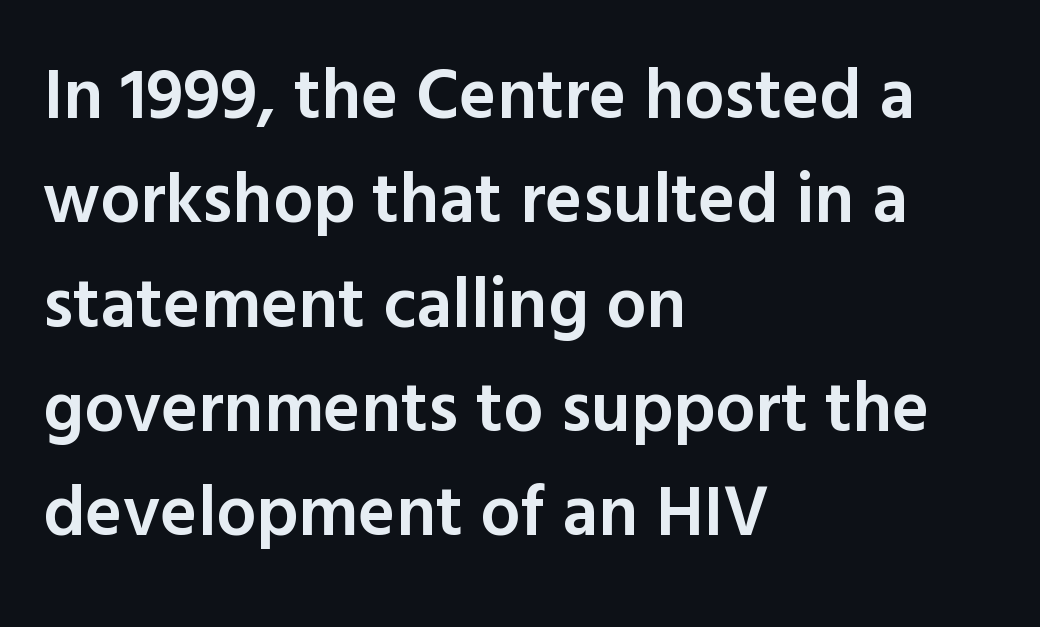
Posture: straight, roman, zero tilt. Compared with typical paragraphs, the rows here are spaced about the same. The characters look somewhat weighty, a semibold short of true bold. You could not count columns in this text — the font is proportionally spaced. The words here are not underlined.
